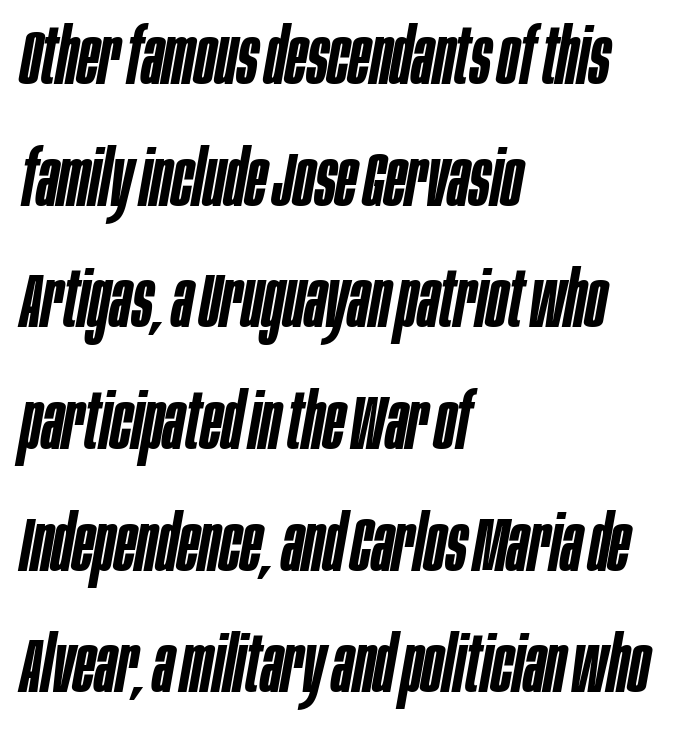
Q: Is the text bold? A: Semi-bold.
Q: Is the text italic (slanted)? A: Yes, it leans right by about 10 degrees.
Q: Is the text underlined? A: No.
Q: How is the paragraph aligned? A: Left-aligned.
Q: Is the spacing between letters normal or unusually wide? A: Normal.
Q: Is the spacing between lines tight, normal or loose? A: Normal.
Q: Width (condensed, normal, or wide)? A: Condensed.
Q: Stroke contrast? A: Low.
Q: x-height? A: Large.
Q: Monospaced? A: No.
